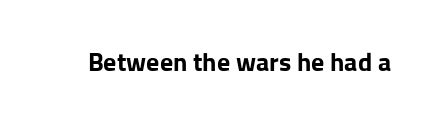
The image shows 26 px bold type, upright; set normal letter spacing, not underlined.
